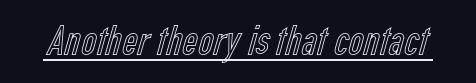
Here the designer chose a conventional face with non-uniform glyph widths. Underline: present. This sample uses plain, unmodified letter spacing.
